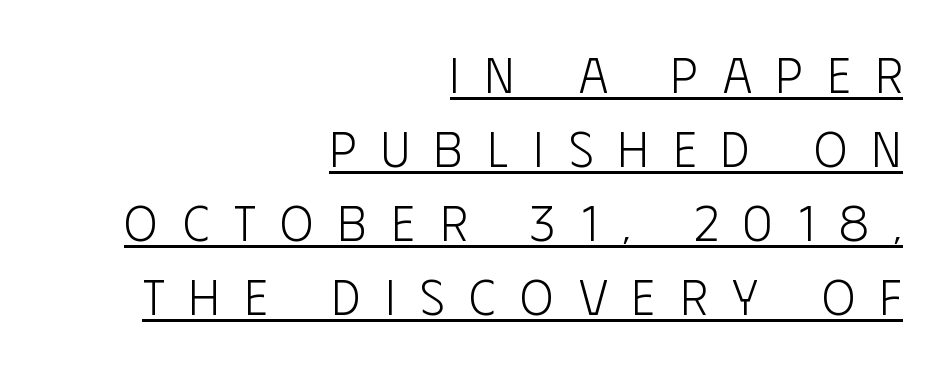
{"serif": "no", "italic": "no", "bold": "no", "weight": "light", "width": "condensed", "stroke_contrast": "low", "x_height": "large", "monospaced": "no", "underline": "yes", "align": "right", "line_spacing": "normal", "line_spacing_ratio": 1.48, "letter_spacing": "wide", "letter_spacing_em": 0.5, "glyph_px": 50}
